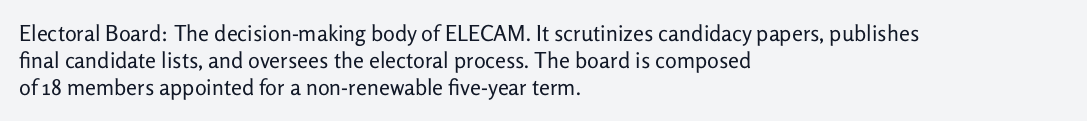
The image shows 22 px text type, upright; set left-aligned, line spacing 1.23x, normal letter spacing, not underlined.
